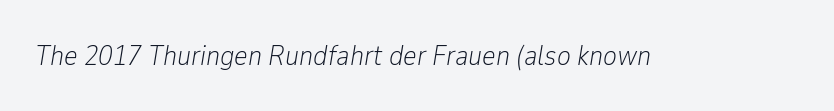
The image shows 29 px light, condensed type, italic (leaning right); set normal letter spacing, not underlined; low stroke contrast and a medium x-height.
